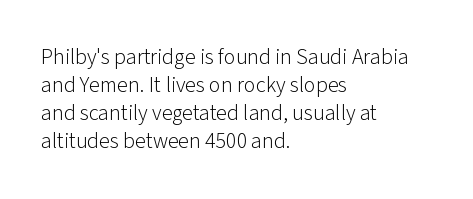
{"italic": "no", "bold": "no", "underline": "no", "align": "left", "line_spacing": "normal", "line_spacing_ratio": 1.28, "letter_spacing": "normal", "letter_spacing_em": 0.0, "glyph_px": 22}
